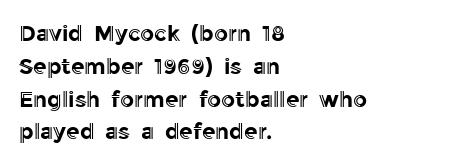
The specimen omits any rule beneath the text block's lines. Is the letter spacing exaggerated? No — it looks like the ordinary default. The typography opts for an upright posture over an oblique one. The rag falls on the right side of this text block. Baseline-to-baseline distance is the conventional proportion of letter height.
